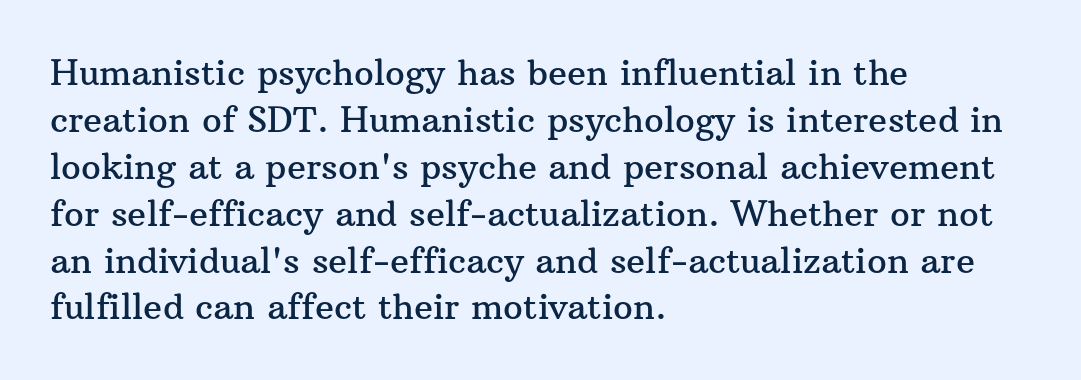
{"serif": "yes", "italic": "no", "width": "normal", "stroke_contrast": "medium", "x_height": "medium", "monospaced": "no", "underline": "no", "align": "left", "line_spacing": "normal", "line_spacing_ratio": 1.34, "letter_spacing": "normal", "letter_spacing_em": 0.0, "glyph_px": 35}
